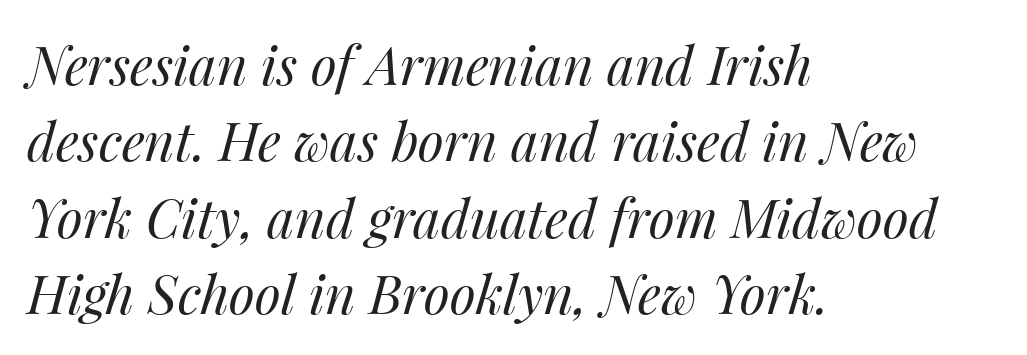
{"italic": "yes", "lean": "right", "slant_degrees": 14, "bold": "no", "weight": "regular", "width": "normal", "stroke_contrast": "medium", "x_height": "medium", "monospaced": "no", "underline": "no", "align": "left", "line_spacing": "normal", "line_spacing_ratio": 1.44, "letter_spacing": "normal", "letter_spacing_em": 0.0, "glyph_px": 53}
